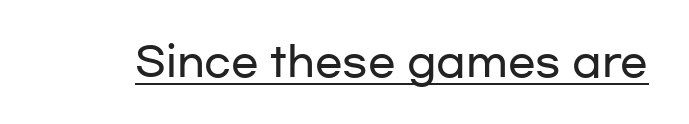
Serifs: no, the terminals of the letterforms are clean. Think of a printed novel: that variable character pitch is what you see here. How are the letters spaced? Ordinarily, with no added tracking. Upright lettering throughout.
